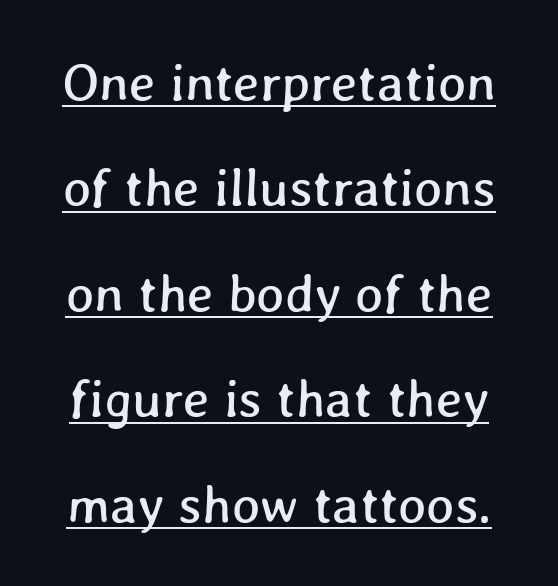
The image shows 53 px text type; set loose line spacing (1.99x), normal letter spacing, underlined; low stroke contrast and a medium x-height.
